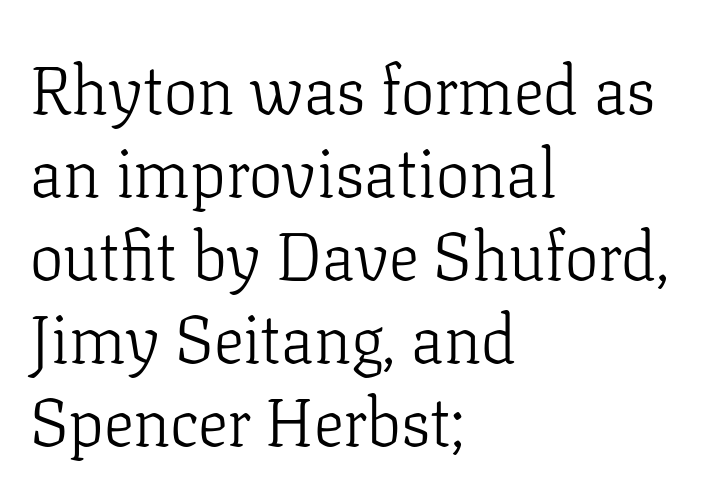
Q: Is the text bold? A: No.
Q: Is the text italic (slanted)? A: No, it is upright.
Q: Is the typeface a serif or a sans-serif typeface? A: Serif.
Q: Is the text underlined? A: No.
Q: How is the paragraph aligned? A: Left-aligned.
Q: Is the spacing between letters normal or unusually wide? A: Normal.
Q: Width (condensed, normal, or wide)? A: Normal.
Q: Stroke contrast? A: Low.
Q: x-height? A: Medium.
Q: Monospaced? A: No.
